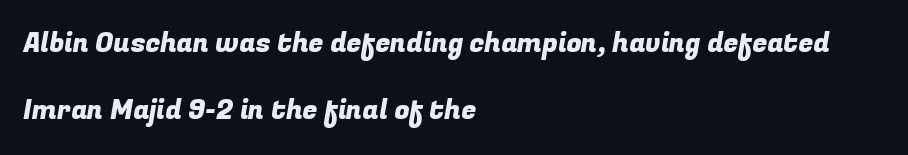
Q: Is the text underlined? A: No.
Q: How is the paragraph aligned? A: Left-aligned.
Q: Is the spacing between letters normal or unusually wide? A: Normal.
Q: Is the spacing between lines tight, normal or loose? A: Loose.
